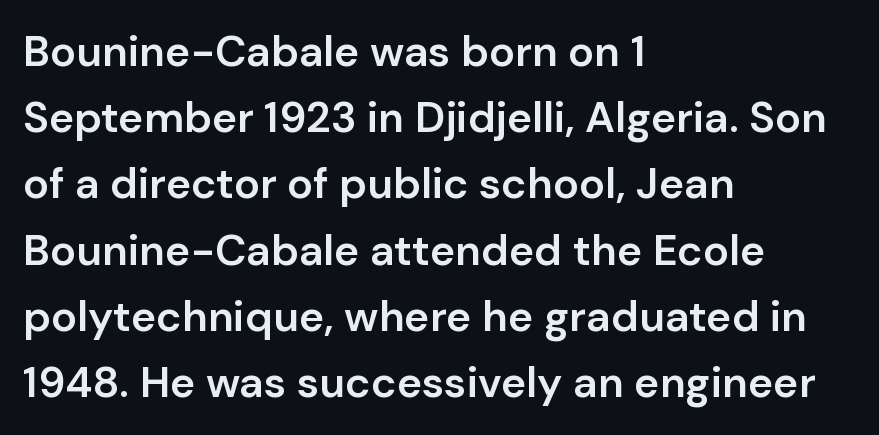
The letters sit at their default tracking, neither squeezed nor spread. Character widths vary here, with narrow letters taking less room than wide ones. This is moderately heavy type, rendered in semibold. Short and long lines alike share a common starting point at left. Lines of text with bare space underneath.
